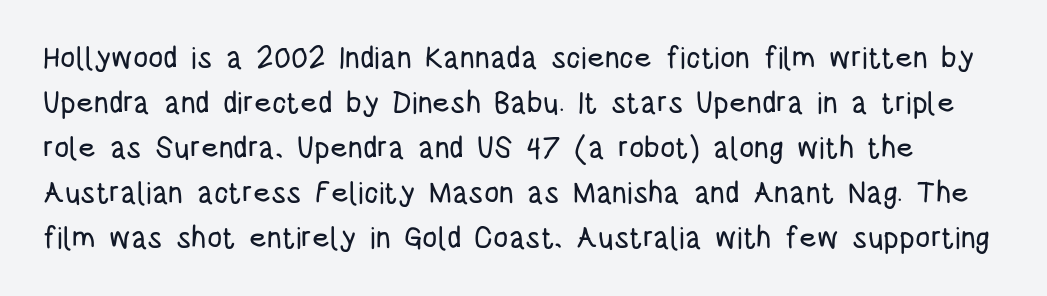
Posture: vertical. The leading is moderate, giving the passage an even texture. Proportional: the letters do not fall into vertical columns. Font category for this specimen: sans-serif. There is no visible air inserted between adjacent glyphs. Letters rest on an invisible, unmarked baseline.
